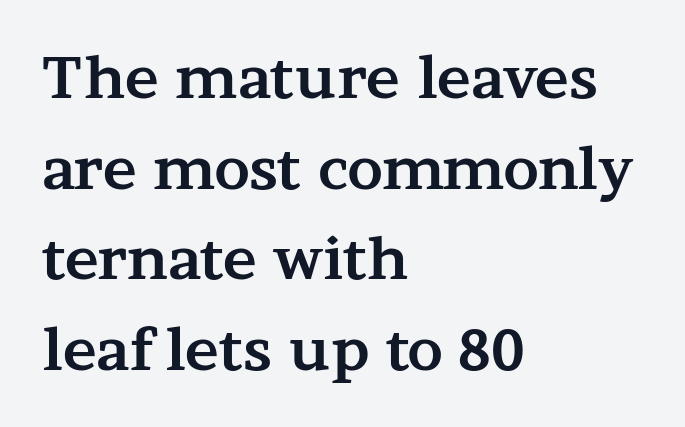
Q: Is the text bold? A: Yes.
Q: Is the text italic (slanted)? A: No, it is upright.
Q: Is the typeface a serif or a sans-serif typeface? A: Serif.
Q: Is the text underlined? A: No.
Q: How is the paragraph aligned? A: Left-aligned.
Q: Is the spacing between letters normal or unusually wide? A: Normal.
Q: Is the spacing between lines tight, normal or loose? A: Normal.
Q: Width (condensed, normal, or wide)? A: Wide.
Q: Stroke contrast? A: Medium.
Q: x-height? A: Medium.
Q: Monospaced? A: No.
